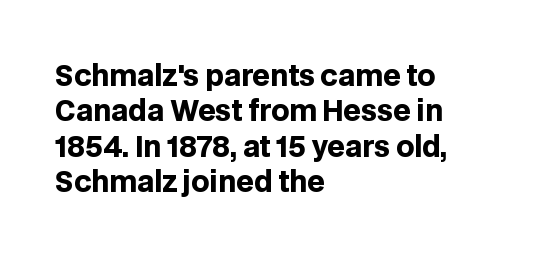
Q: Is the text bold? A: Yes.
Q: Is the text italic (slanted)? A: No, it is upright.
Q: Is the typeface a serif or a sans-serif typeface? A: Sans-serif.
Q: Is the text underlined? A: No.
Q: How is the paragraph aligned? A: Left-aligned.
Q: Is the spacing between letters normal or unusually wide? A: Normal.
Q: Is the spacing between lines tight, normal or loose? A: Normal.
Q: Width (condensed, normal, or wide)? A: Normal.
Q: Stroke contrast? A: Low.
Q: x-height? A: Large.
Q: Monospaced? A: No.
